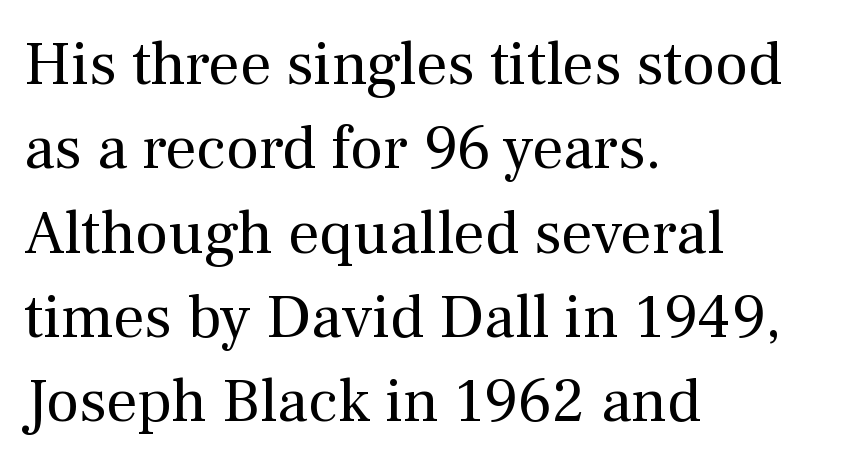
The axis of the letterforms is exactly vertical. The glyphs are unaccompanied by any horizontal stroke below them. Here the designer chose a conventional face with non-uniform glyph widths. Each word holds together tightly as a unit, with standard inter-letter gaps.
